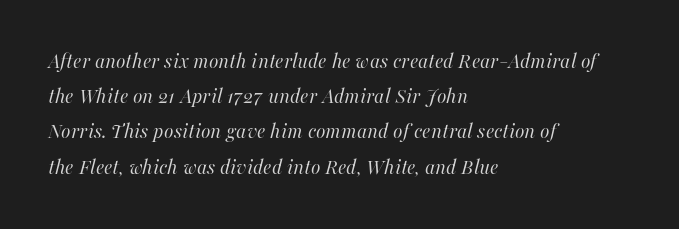
{"italic": "yes", "lean": "right", "slant_degrees": 16, "bold": "no", "underline": "no", "align": "left", "line_spacing": "normal", "line_spacing_ratio": 1.6, "letter_spacing": "normal", "letter_spacing_em": 0.0, "glyph_px": 22}
